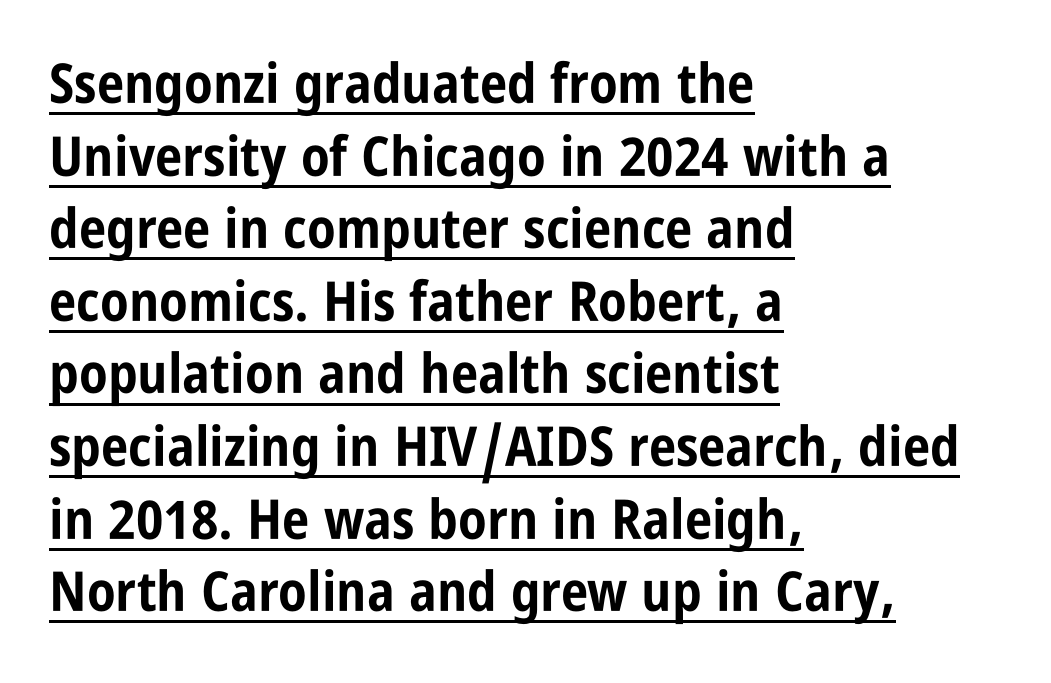
The image shows 55 px bold, condensed sans-serif type, upright; set left-aligned, normal line spacing (1.32x), normal letter spacing, underlined; low stroke contrast and a large x-height.
